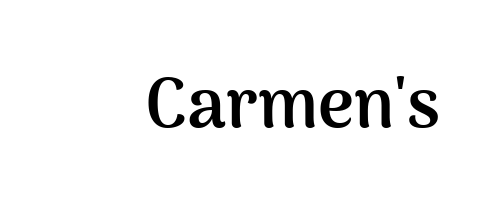
The image shows 69 px semibold sans-serif type, upright; set normal letter spacing, not underlined; medium stroke contrast and a medium x-height.
